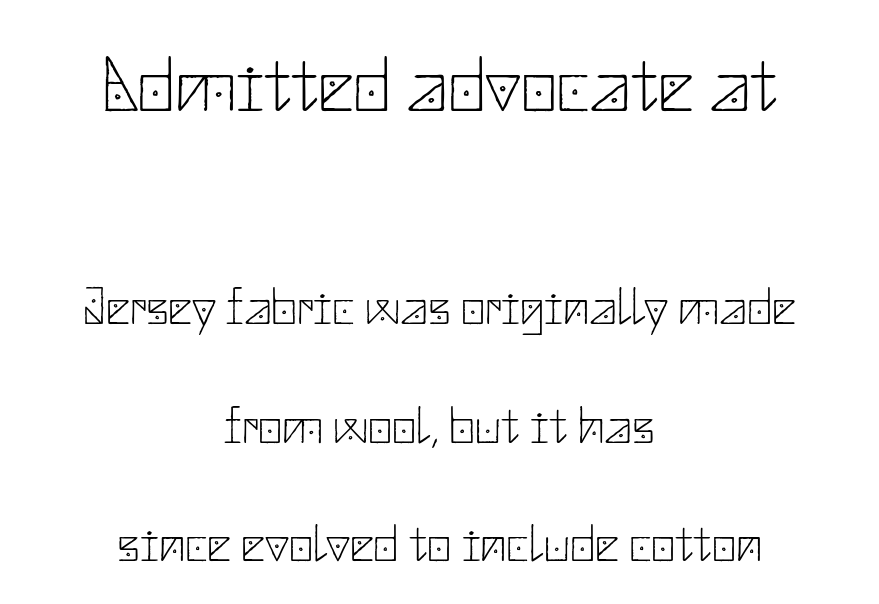
{"serif": "no", "italic": "no", "bold": "no", "weight": "thin", "width": "normal", "stroke_contrast": "low", "x_height": "small", "underline": "no", "align": "center", "line_spacing": "loose", "line_spacing_ratio": 2.23, "letter_spacing": "normal", "letter_spacing_em": 0.0, "larger_block": "first", "size_ratio": 1.49, "glyph_px": 79}
